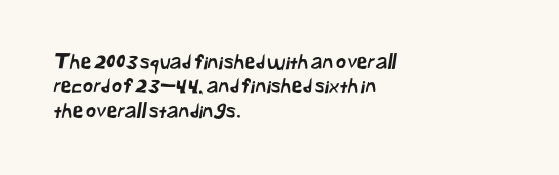
Q: Is the text underlined? A: No.
Q: How is the paragraph aligned? A: Left-aligned.
Q: Is the spacing between letters normal or unusually wide? A: Normal.
